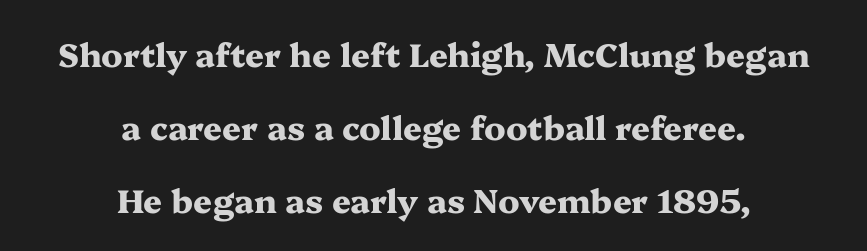
{"serif": "yes", "italic": "no", "bold": "yes", "weight": "heavy", "width": "wide", "stroke_contrast": "medium", "x_height": "medium", "monospaced": "no", "underline": "no", "align": "center", "line_spacing": "loose", "line_spacing_ratio": 2.21, "letter_spacing": "normal", "letter_spacing_em": 0.0, "glyph_px": 33}
